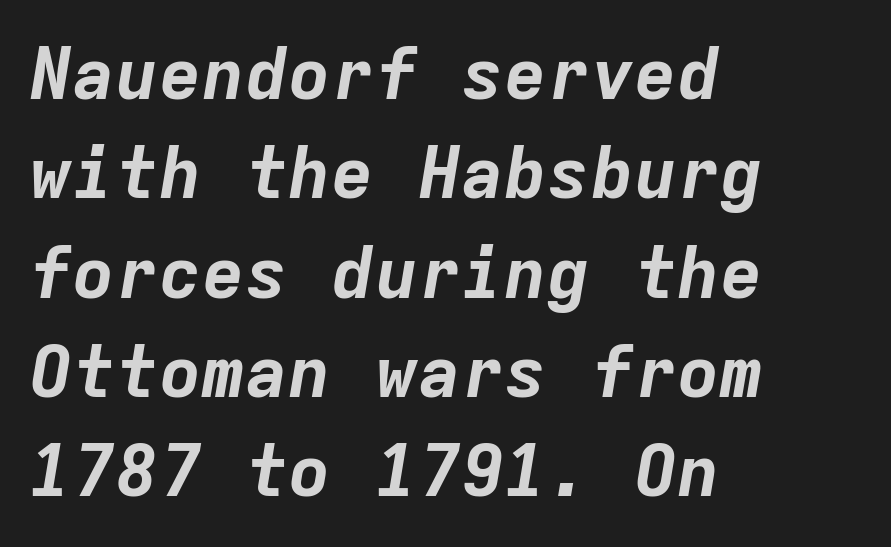
The image shows 72 px bold type, italic (leaning right), monospaced; set left-aligned, normal line spacing (1.38x), normal letter spacing, not underlined; low stroke contrast and a medium x-height.
